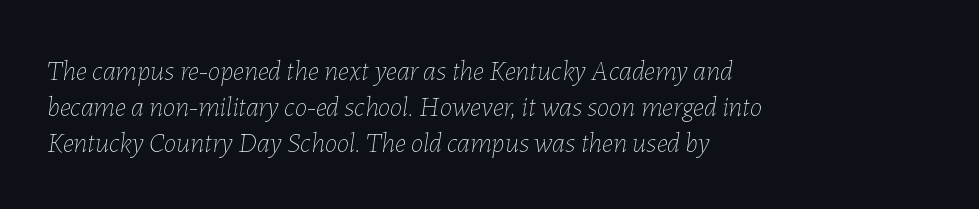
The image shows 28 px thin type, italic (leaning right); set left-aligned, normal line spacing (1.29x), normal letter spacing, not underlined; low stroke contrast and a medium x-height.
